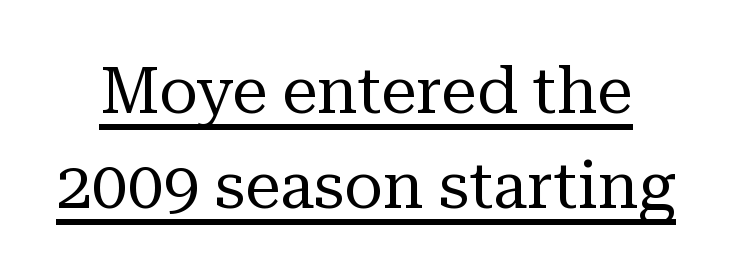
{"serif": "yes", "italic": "no", "bold": "no", "weight": "regular", "width": "normal", "stroke_contrast": "medium", "x_height": "medium", "monospaced": "no", "underline": "yes", "line_spacing": "normal", "line_spacing_ratio": 1.48, "letter_spacing": "normal", "letter_spacing_em": 0.0, "glyph_px": 64}
